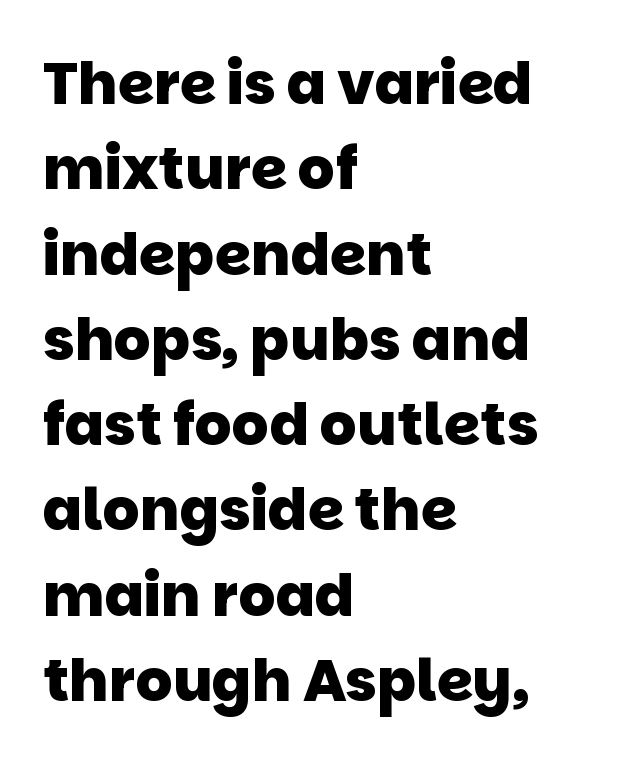
The image shows 58 px heavy sans-serif type; set left-aligned, normal line spacing (1.47x), normal letter spacing, not underlined; low stroke contrast and a large x-height.
